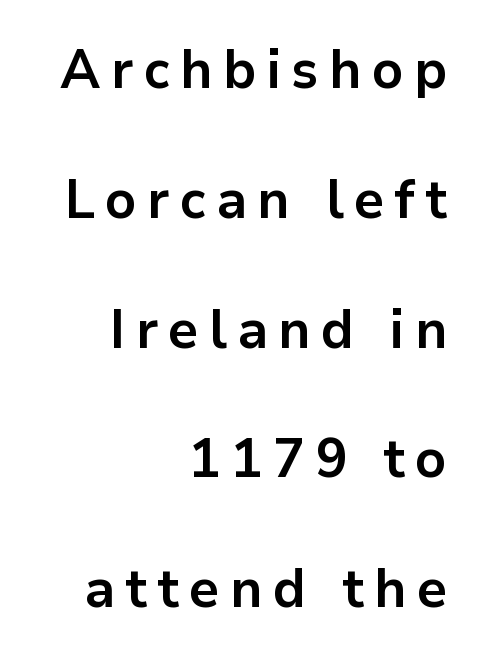
The image shows 55 px bold sans-serif type, upright; set right-aligned, loose line spacing (2.36x), not underlined; low stroke contrast and a medium x-height.
